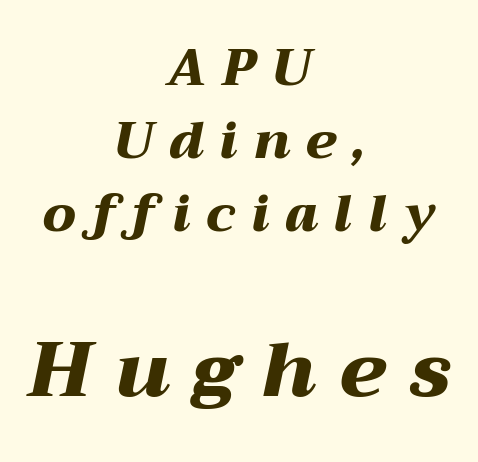
Q: Is the text bold? A: Yes.
Q: Is the text italic (slanted)? A: Yes, it leans right by about 12 degrees.
Q: Is the text underlined? A: No.
Q: How is the paragraph aligned? A: Centered.
Q: Is the spacing between letters normal or unusually wide? A: Unusually wide.
Q: Is the spacing between lines tight, normal or loose? A: Normal.
Q: Which block of text is set in a larger size, the first (top) or the second (bottom)? A: The second (bottom) one.
Q: Width (condensed, normal, or wide)? A: Wide.
Q: Stroke contrast? A: Medium.
Q: x-height? A: Medium.
Q: Monospaced? A: No.
